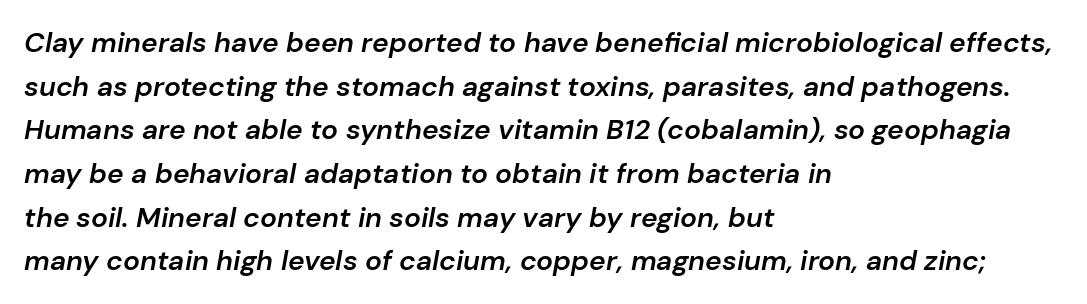
Q: Is the text bold? A: Semi-bold.
Q: Is the text italic (slanted)? A: Yes, it leans right by about 10 degrees.
Q: Is the text underlined? A: No.
Q: How is the paragraph aligned? A: Left-aligned.
Q: Is the spacing between letters normal or unusually wide? A: Normal.
Q: Is the spacing between lines tight, normal or loose? A: Normal.
Q: Width (condensed, normal, or wide)? A: Normal.
Q: Stroke contrast? A: Low.
Q: x-height? A: Medium.
Q: Monospaced? A: No.
